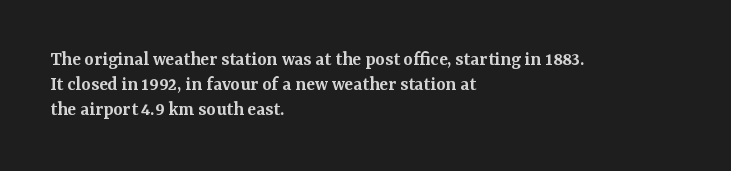
Q: Is the text bold? A: Semi-bold.
Q: Is the text italic (slanted)? A: No, it is upright.
Q: Is the text underlined? A: No.
Q: How is the paragraph aligned? A: Left-aligned.
Q: Is the spacing between letters normal or unusually wide? A: Normal.
Q: Is the spacing between lines tight, normal or loose? A: Normal.
